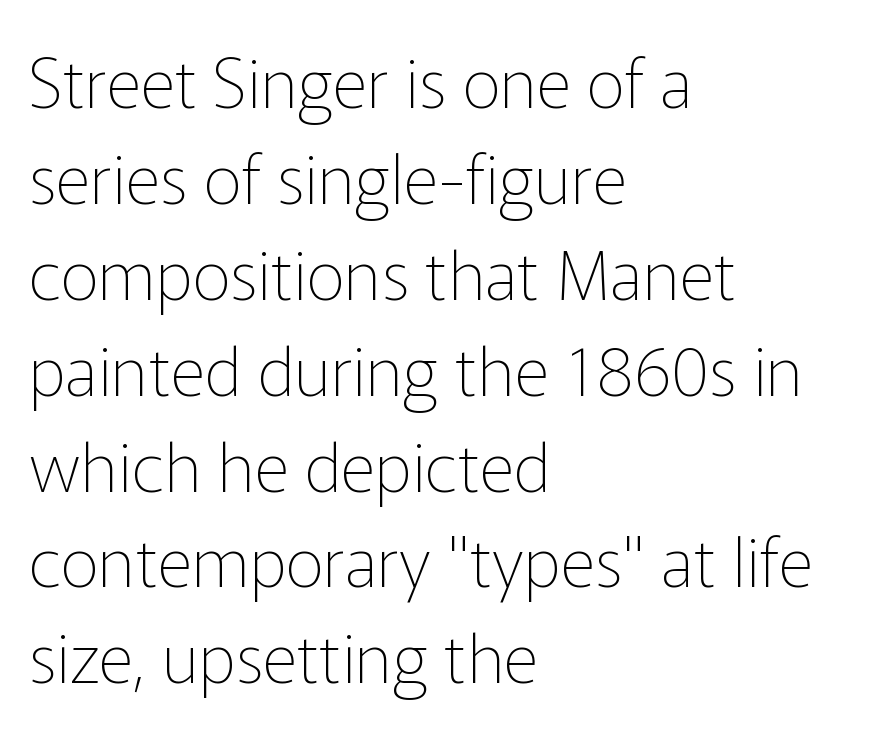
The image shows 68 px thin sans-serif type, upright; set left-aligned, normal line spacing (1.41x), normal letter spacing, not underlined; low stroke contrast and a medium x-height.
